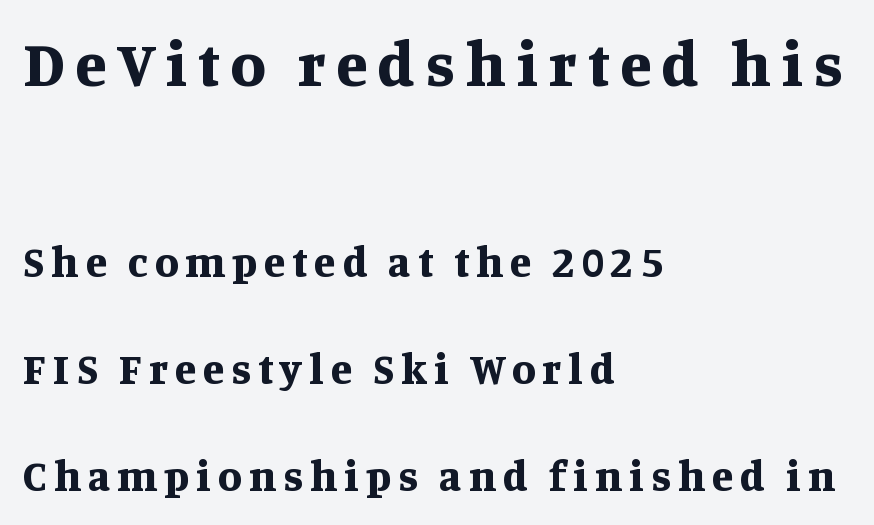
One-word summary of the alignment: left. The passage shown is typed in a proportional face where columns would drift. The font family rendered here belongs to the serif group. The earlier block is typeset at a bigger size than the later block.
